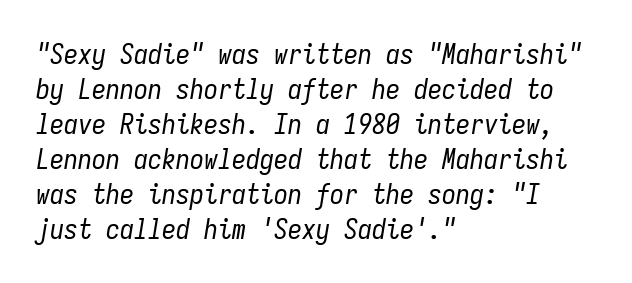
Q: Is the text bold? A: No.
Q: Is the text italic (slanted)? A: Yes, it leans right by about 9 degrees.
Q: Is the text underlined? A: No.
Q: How is the paragraph aligned? A: Left-aligned.
Q: Is the spacing between letters normal or unusually wide? A: Normal.
Q: Is the spacing between lines tight, normal or loose? A: Normal.
Q: Width (condensed, normal, or wide)? A: Condensed.
Q: Stroke contrast? A: Low.
Q: x-height? A: Medium.
Q: Monospaced? A: Yes.
